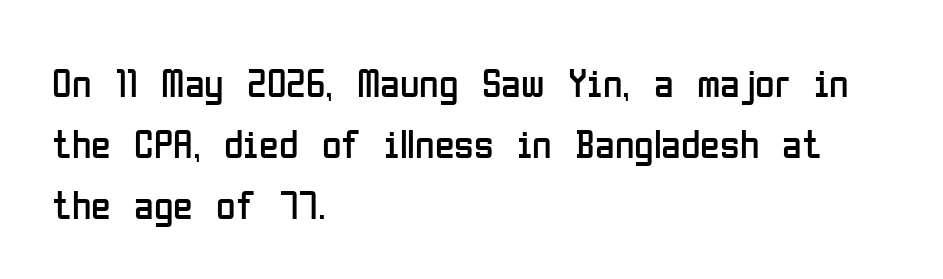
The designer went with a sans here, leaving each stem footless. The type is set solid horizontally, with unmodified tracking. Horizontal alignment here is leftward, the default for most running prose. This sample keeps an unexceptional amount of space between lines.
